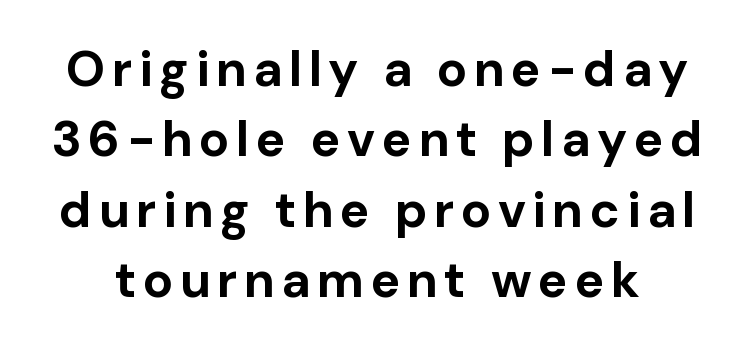
{"serif": "no", "italic": "no", "bold": "yes", "weight": "bold", "width": "normal", "stroke_contrast": "low", "x_height": "medium", "monospaced": "no", "underline": "no", "line_spacing": "normal", "line_spacing_ratio": 1.41, "glyph_px": 50}
